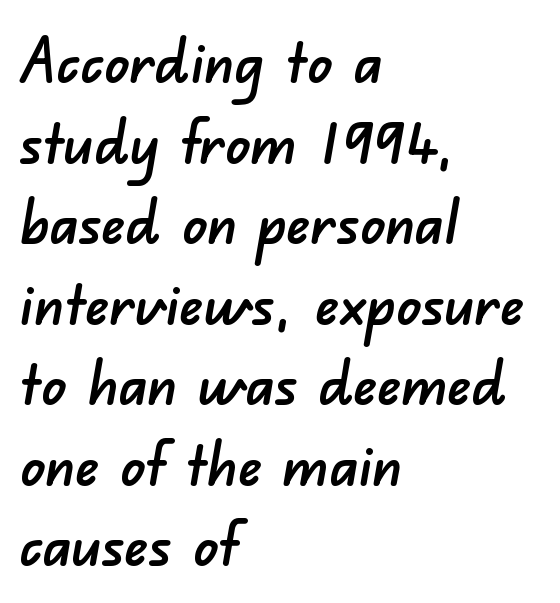
The image shows 61 px sans-serif type; set left-aligned, normal line spacing (1.32x), normal letter spacing, not underlined; low stroke contrast and a small x-height.
